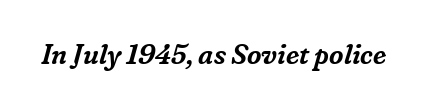
{"serif": "yes", "italic": "yes", "lean": "right", "slant_degrees": 16, "width": "normal", "stroke_contrast": "low", "x_height": "medium", "monospaced": "no", "underline": "no", "letter_spacing": "normal", "letter_spacing_em": 0.0, "glyph_px": 28}
